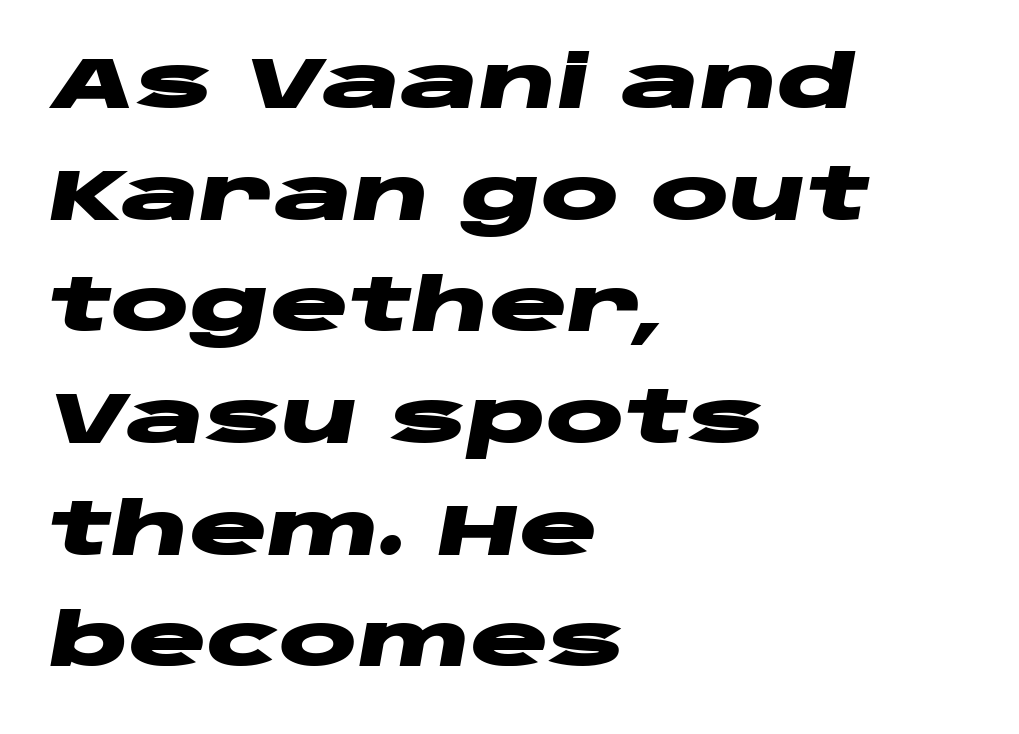
The rendering uses natural spacing where letterforms have individual widths. How heavy is the stroke? Heavy — this is a bold. Left-aligned paragraph, ragged on the right. If you measured baseline to baseline, you'd find a middling distance. Words float on clear page, feet unadorned.
